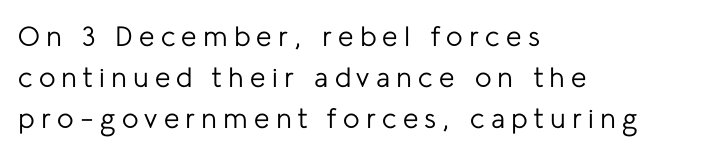
Q: Is the text bold? A: No.
Q: Is the text italic (slanted)? A: No, it is upright.
Q: Is the typeface a serif or a sans-serif typeface? A: Sans-serif.
Q: Is the text underlined? A: No.
Q: How is the paragraph aligned? A: Left-aligned.
Q: Is the spacing between letters normal or unusually wide? A: Unusually wide.
Q: Is the spacing between lines tight, normal or loose? A: Normal.
Q: Width (condensed, normal, or wide)? A: Normal.
Q: Stroke contrast? A: Low.
Q: x-height? A: Medium.
Q: Monospaced? A: No.
